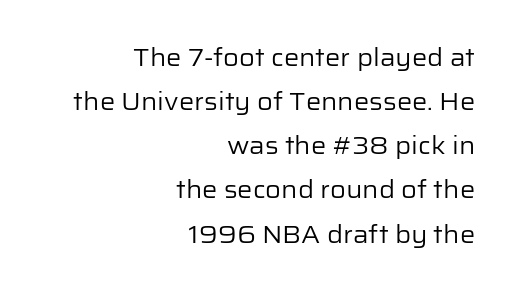
{"italic": "no", "bold": "no", "underline": "no", "align": "right", "line_spacing_ratio": 1.84, "letter_spacing": "normal", "letter_spacing_em": 0.0, "glyph_px": 24}
